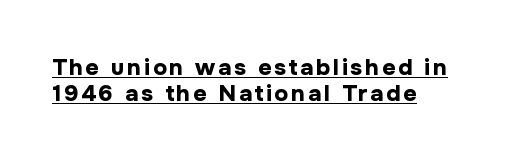
{"italic": "no", "bold": "yes", "underline": "yes", "align": "left", "line_spacing": "tight", "line_spacing_ratio": 1.12, "glyph_px": 23}
